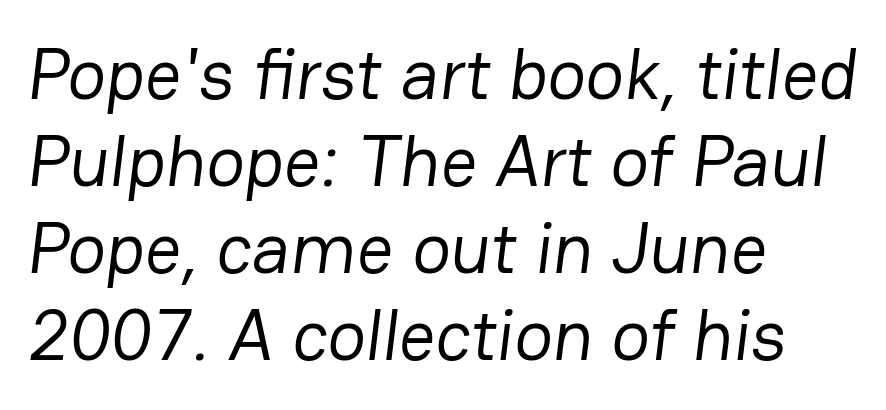
{"serif": "no", "bold": "no", "weight": "regular", "width": "normal", "stroke_contrast": "low", "x_height": "medium", "monospaced": "no", "underline": "no", "align": "left", "line_spacing_ratio": 1.21, "letter_spacing": "normal", "letter_spacing_em": 0.0, "glyph_px": 72}
